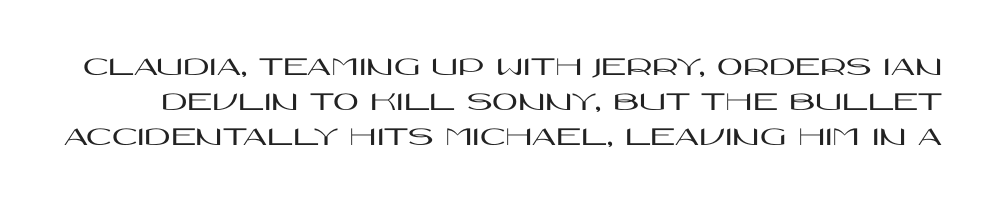
Q: Is the text italic (slanted)? A: No, it is upright.
Q: Is the typeface a serif or a sans-serif typeface? A: Sans-serif.
Q: Is the text underlined? A: No.
Q: Is the spacing between letters normal or unusually wide? A: Normal.
Q: Is the spacing between lines tight, normal or loose? A: Normal.
Q: Width (condensed, normal, or wide)? A: Wide.
Q: Stroke contrast? A: High.
Q: x-height? A: Large.
Q: Monospaced? A: No.
